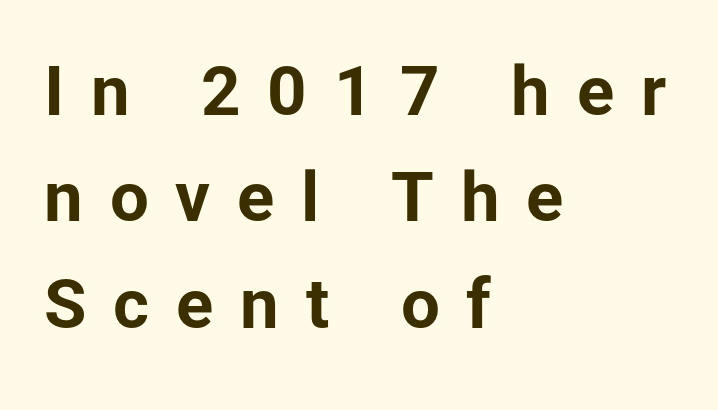
Q: Is the text bold? A: Yes.
Q: Is the text italic (slanted)? A: No, it is upright.
Q: Is the typeface a serif or a sans-serif typeface? A: Sans-serif.
Q: Is the text underlined? A: No.
Q: How is the paragraph aligned? A: Left-aligned.
Q: Is the spacing between letters normal or unusually wide? A: Unusually wide.
Q: Is the spacing between lines tight, normal or loose? A: Normal.
Q: Width (condensed, normal, or wide)? A: Normal.
Q: Stroke contrast? A: Low.
Q: x-height? A: Medium.
Q: Monospaced? A: No.
